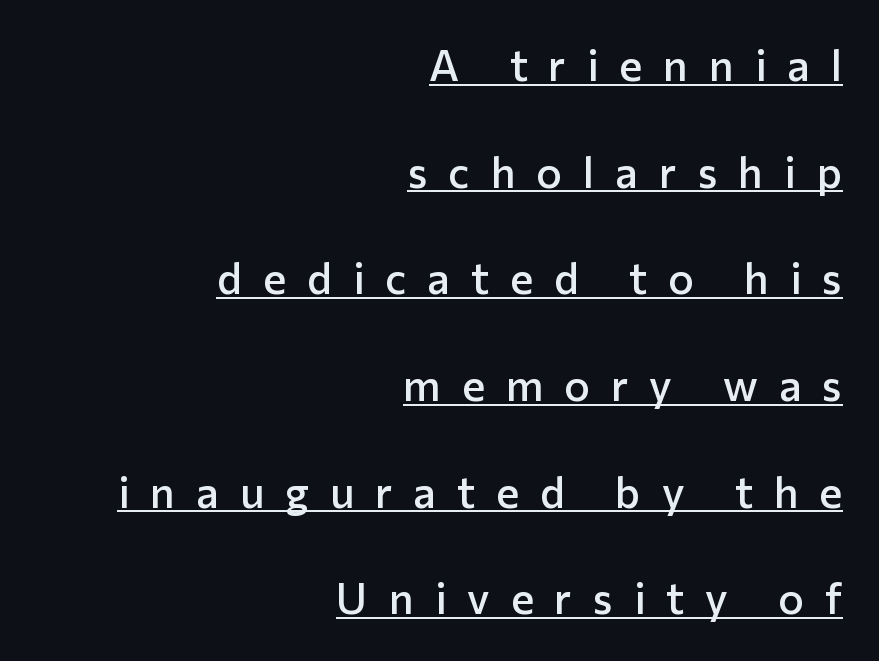
Alignment: flush right. Is this a sans? Yes — the strokes have no serifs. Spacing verdict: proportional, widths tailored to each character. You can see a thin bar hugging the bottom of the glyphs.
